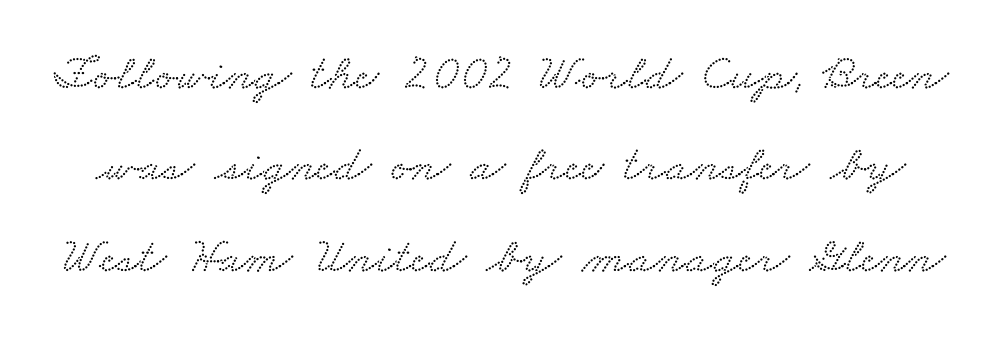
Q: Is the text underlined? A: No.
Q: Is the spacing between letters normal or unusually wide? A: Normal.
Q: Width (condensed, normal, or wide)? A: Wide.
Q: Stroke contrast? A: Low.
Q: x-height? A: Small.
Q: Monospaced? A: No.
